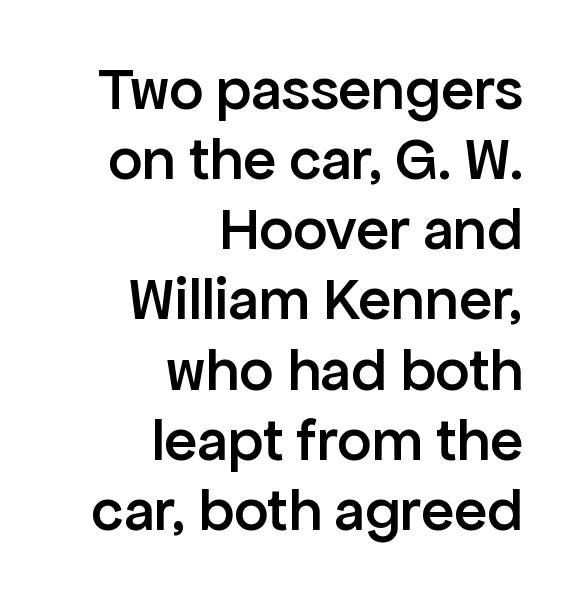
Q: Is the text bold? A: Semi-bold.
Q: Is the text italic (slanted)? A: No, it is upright.
Q: Is the typeface a serif or a sans-serif typeface? A: Sans-serif.
Q: Is the text underlined? A: No.
Q: How is the paragraph aligned? A: Right-aligned.
Q: Is the spacing between letters normal or unusually wide? A: Normal.
Q: Is the spacing between lines tight, normal or loose? A: Tight.
Q: Width (condensed, normal, or wide)? A: Normal.
Q: Stroke contrast? A: Low.
Q: x-height? A: Medium.
Q: Monospaced? A: No.
